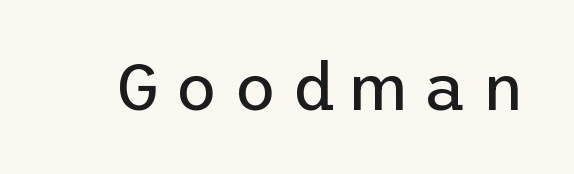
{"serif": "no", "italic": "no", "bold": "no", "weight": "regular", "width": "normal", "stroke_contrast": "low", "x_height": "medium", "underline": "no", "letter_spacing": "wide", "letter_spacing_em": 0.24, "glyph_px": 66}
